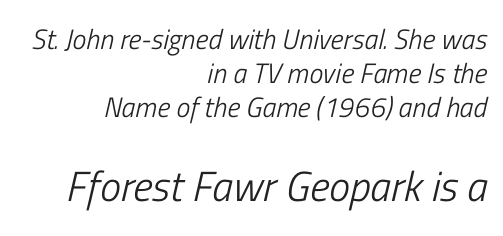
{"italic": "yes", "lean": "right", "slant_degrees": 13, "bold": "no", "weight": "light", "width": "condensed", "stroke_contrast": "low", "x_height": "medium", "monospaced": "no", "underline": "no", "align": "right", "line_spacing_ratio": 1.22, "letter_spacing": "normal", "letter_spacing_em": 0.0, "larger_block": "second", "size_ratio": 1.5, "glyph_px": 42}
